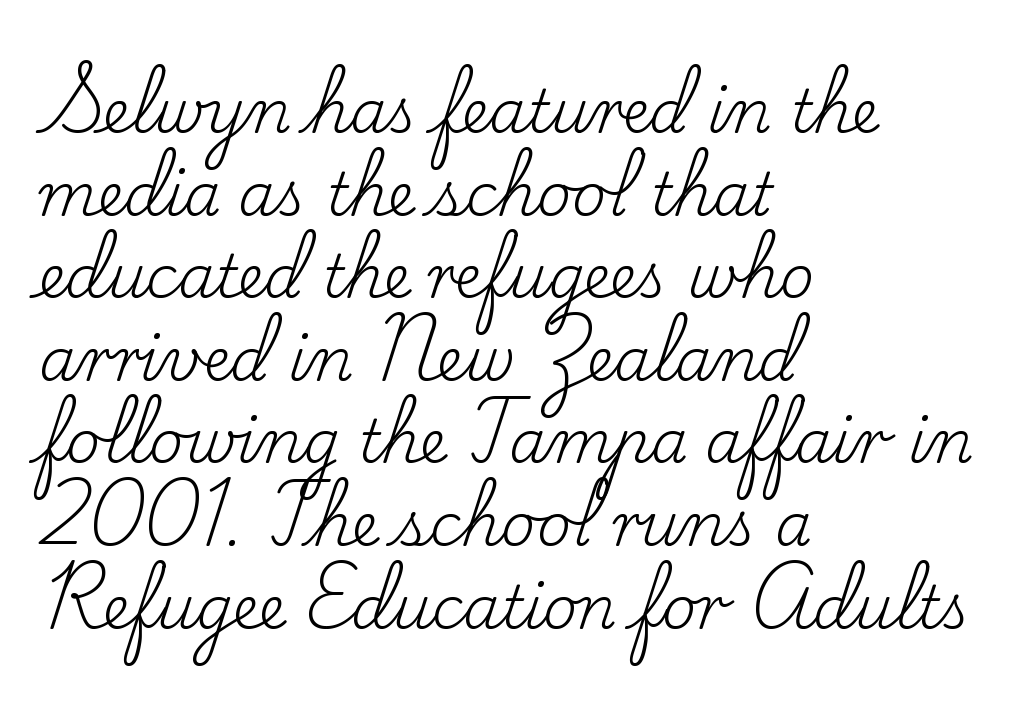
{"serif": "yes", "bold": "no", "weight": "regular", "width": "normal", "stroke_contrast": "low", "x_height": "small", "monospaced": "no", "underline": "no", "align": "left", "line_spacing": "normal", "line_spacing_ratio": 1.4, "letter_spacing": "normal", "letter_spacing_em": 0.0, "glyph_px": 59}
